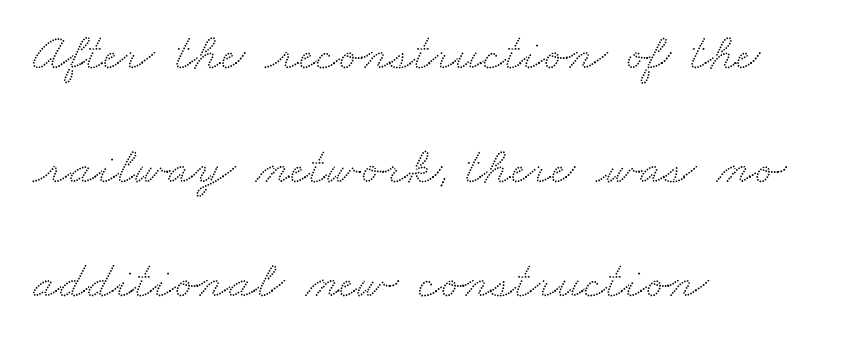
These lines are rendered in a variable-pitch font. Nothing unusual about the tracking: characters are spaced as the font intends. This rendering features lettering with no underline. The typesetter chose a ragged-right arrangement here. Rows of type keep a wide berth in the vertical direction. Old-style or modern, the face here clearly has serifs.
